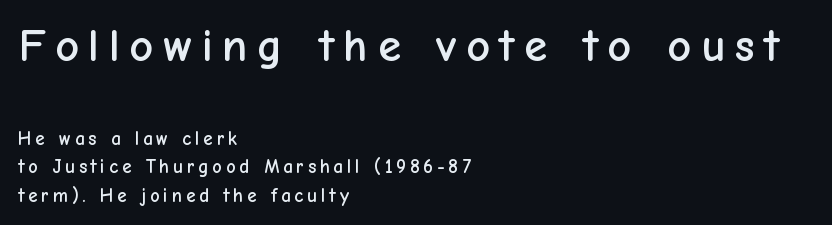
Q: Is the text italic (slanted)? A: No, it is upright.
Q: Is the typeface a serif or a sans-serif typeface? A: Sans-serif.
Q: Is the text underlined? A: No.
Q: How is the paragraph aligned? A: Left-aligned.
Q: Is the spacing between letters normal or unusually wide? A: Unusually wide.
Q: Is the spacing between lines tight, normal or loose? A: Normal.
Q: Which block of text is set in a larger size, the first (top) or the second (bottom)? A: The first (top) one.
Q: Width (condensed, normal, or wide)? A: Normal.
Q: Stroke contrast? A: Low.
Q: x-height? A: Medium.
Q: Monospaced? A: No.
